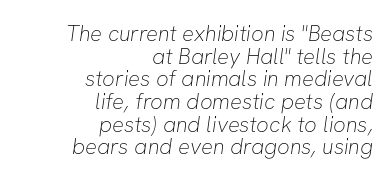
Q: Is the text bold? A: No.
Q: Is the text underlined? A: No.
Q: How is the paragraph aligned? A: Right-aligned.
Q: Is the spacing between letters normal or unusually wide? A: Normal.
Q: Is the spacing between lines tight, normal or loose? A: Tight.
